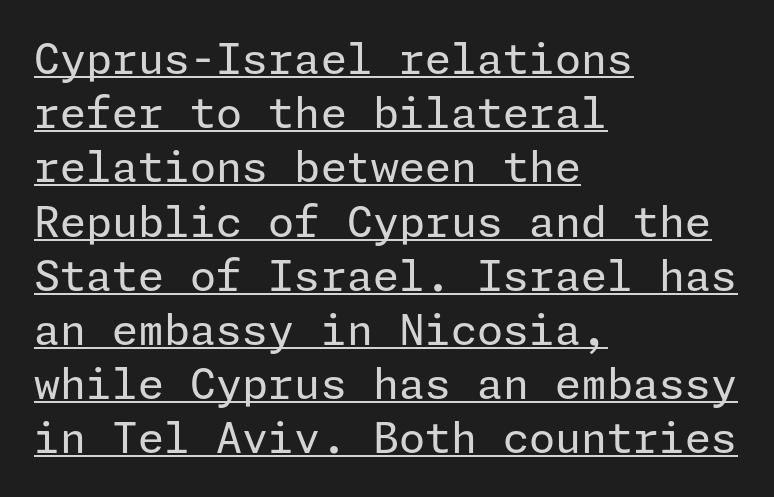
Q: Is the text bold? A: No.
Q: Is the text italic (slanted)? A: No, it is upright.
Q: Is the typeface a serif or a sans-serif typeface? A: Sans-serif.
Q: Is the text underlined? A: Yes.
Q: How is the paragraph aligned? A: Left-aligned.
Q: Is the spacing between letters normal or unusually wide? A: Normal.
Q: Is the spacing between lines tight, normal or loose? A: Normal.
Q: Width (condensed, normal, or wide)? A: Normal.
Q: Stroke contrast? A: Low.
Q: x-height? A: Medium.
